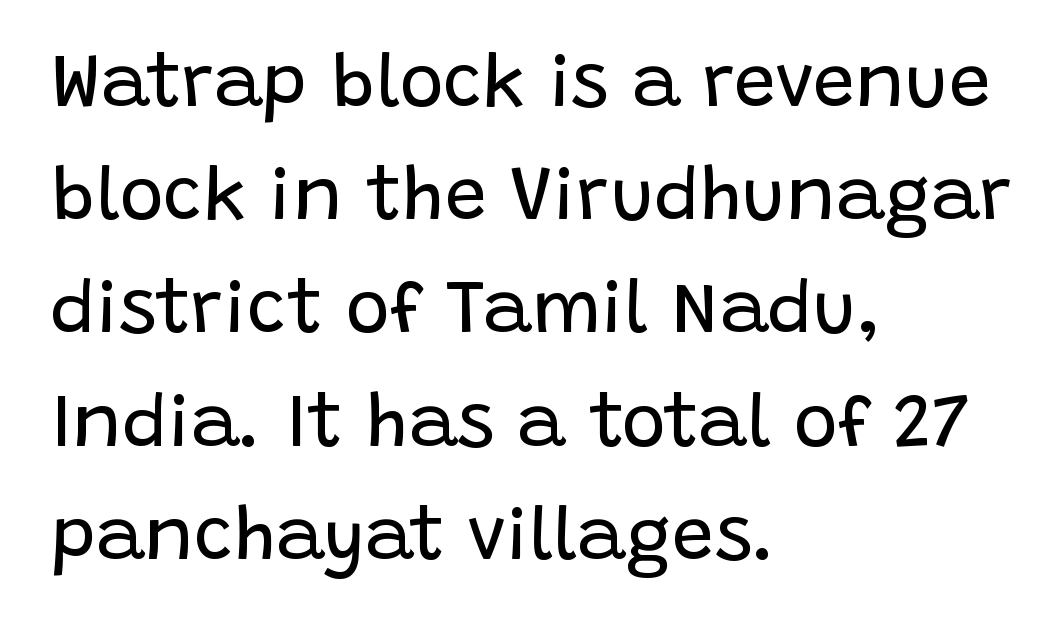
{"serif": "no", "italic": "no", "bold": "no", "weight": "regular", "width": "normal", "stroke_contrast": "low", "x_height": "large", "monospaced": "no", "underline": "no", "align": "left", "line_spacing": "normal", "line_spacing_ratio": 1.51, "letter_spacing": "normal", "letter_spacing_em": 0.0, "glyph_px": 75}
